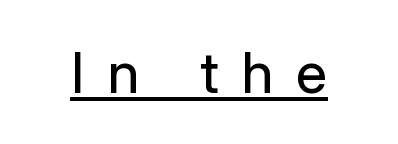
These lines are rendered in a variable-pitch font. Look at the tracking — it's clearly loosened, letters drifting apart. The face used here is a sans, in the tradition of grotesques and geometrics. The face used here appears with an underline applied. These glyphs show unthickened strokes, regular width or finer.
